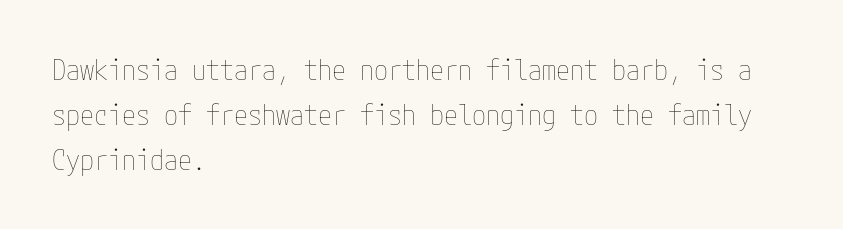
The image shows 28 px thin, condensed type, upright; set left-aligned, normal line spacing (1.6x), normal letter spacing, not underlined; low stroke contrast and a medium x-height.
